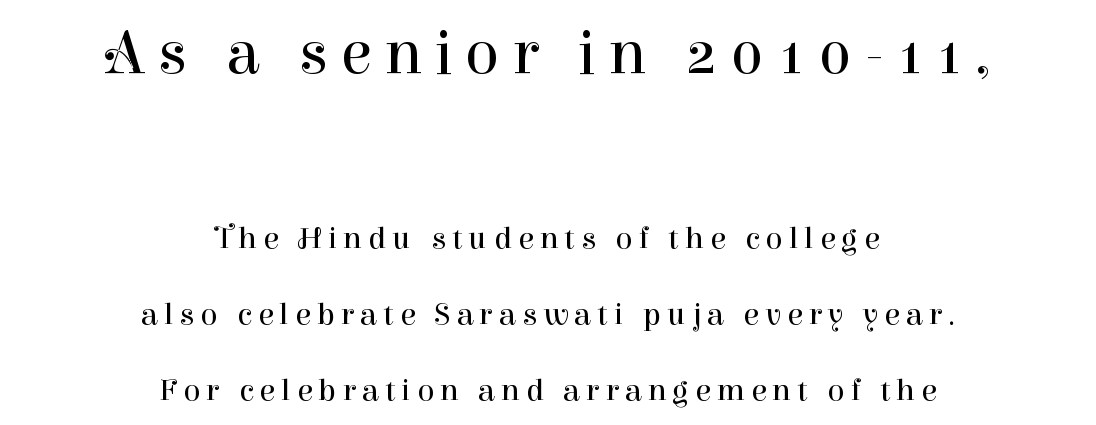
{"serif": "yes", "italic": "no", "bold": "no", "weight": "regular", "width": "normal", "stroke_contrast": "high", "x_height": "medium", "monospaced": "no", "underline": "no", "align": "center", "line_spacing": "loose", "line_spacing_ratio": 2.37, "larger_block": "first", "size_ratio": 2.0, "glyph_px": 64}
